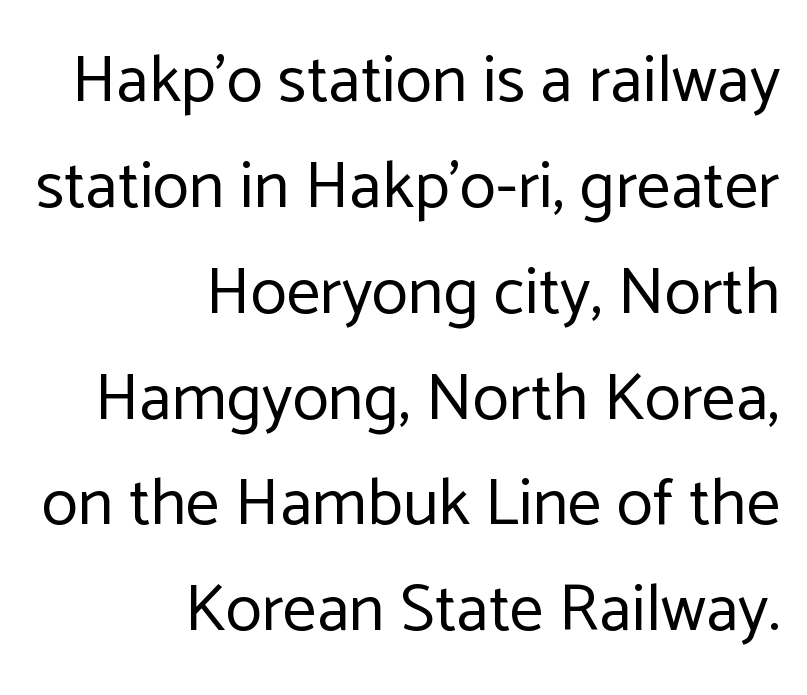
{"serif": "no", "italic": "no", "bold": "no", "weight": "regular", "width": "normal", "stroke_contrast": "low", "x_height": "medium", "monospaced": "no", "underline": "no", "align": "right", "line_spacing": "normal", "line_spacing_ratio": 1.58, "letter_spacing": "normal", "letter_spacing_em": 0.0, "glyph_px": 67}
